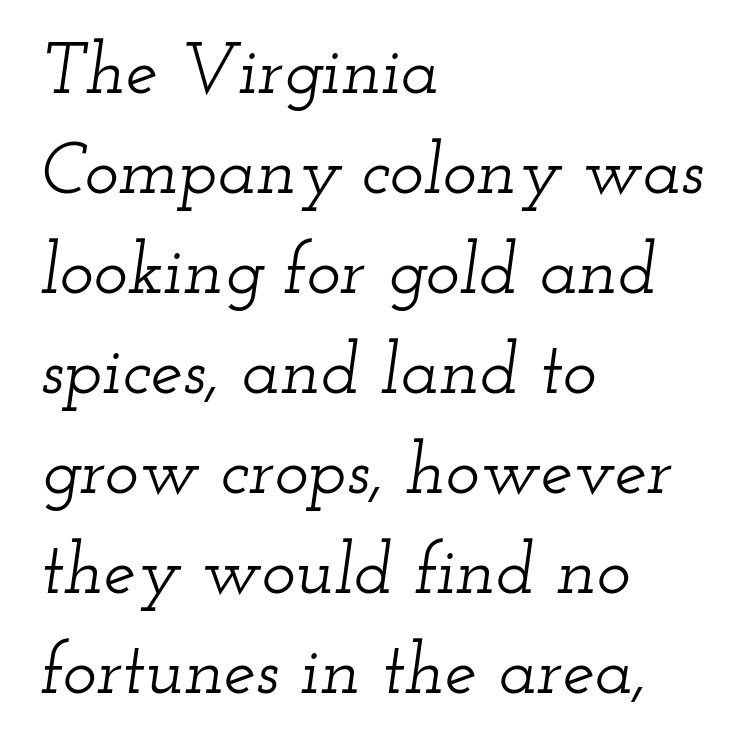
Q: Is the text italic (slanted)? A: Yes, it leans right by about 12 degrees.
Q: Is the typeface a serif or a sans-serif typeface? A: Serif.
Q: Is the text underlined? A: No.
Q: How is the paragraph aligned? A: Left-aligned.
Q: Is the spacing between letters normal or unusually wide? A: Normal.
Q: Is the spacing between lines tight, normal or loose? A: Normal.
Q: Width (condensed, normal, or wide)? A: Wide.
Q: Stroke contrast? A: Low.
Q: x-height? A: Small.
Q: Monospaced? A: No.
